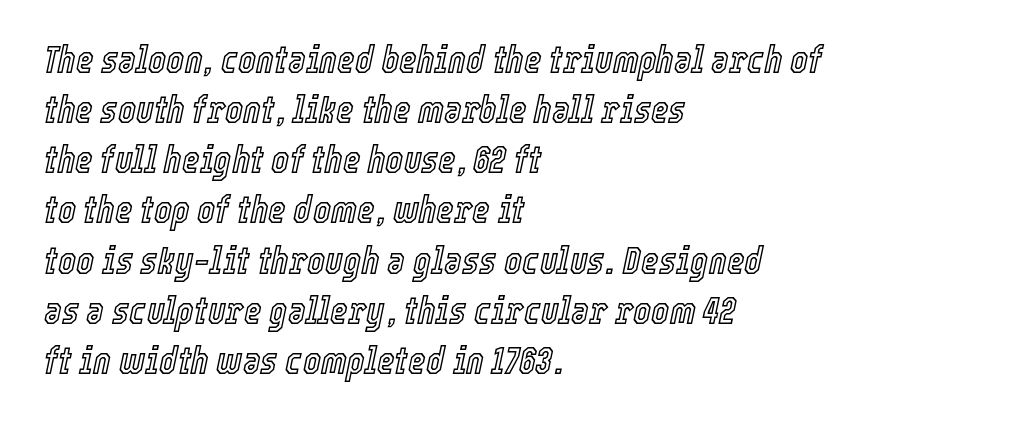
Q: Is the text italic (slanted)? A: Yes, it leans right by about 12 degrees.
Q: Is the text underlined? A: No.
Q: How is the paragraph aligned? A: Left-aligned.
Q: Is the spacing between letters normal or unusually wide? A: Normal.
Q: Is the spacing between lines tight, normal or loose? A: Normal.
Q: Width (condensed, normal, or wide)? A: Condensed.
Q: x-height? A: Medium.
Q: Monospaced? A: No.
